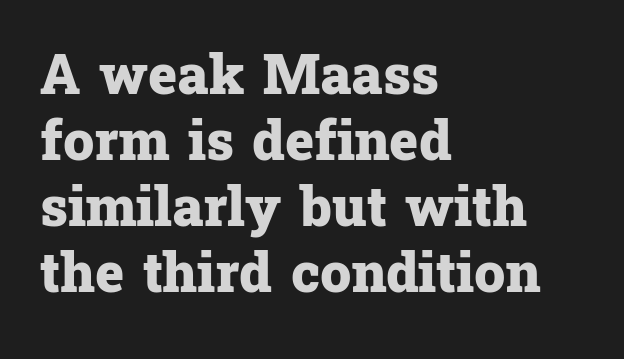
{"serif": "yes", "italic": "no", "bold": "yes", "weight": "heavy", "width": "normal", "stroke_contrast": "low", "x_height": "medium", "monospaced": "no", "underline": "no", "align": "left", "line_spacing_ratio": 1.2, "letter_spacing": "normal", "letter_spacing_em": 0.0, "glyph_px": 55}
